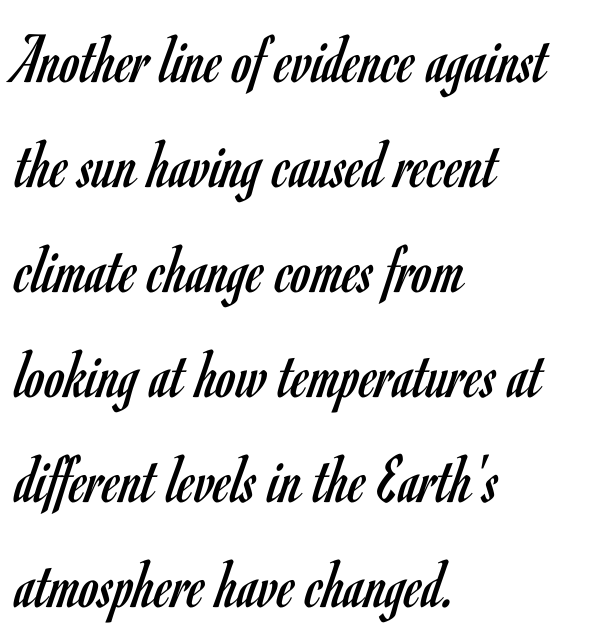
The image shows 71 px regular-weight, condensed sans-serif type; set left-aligned, normal line spacing (1.48x), normal letter spacing, not underlined; low stroke contrast and a small x-height.
